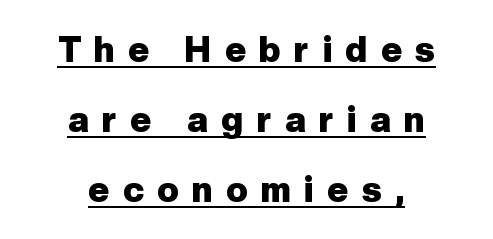
In terms of letterspacing, this is a distinctly airy, spread setting. The letters are bold, with thick, heavy strokes. A centered setting, common on invitations and titles, is used for this passage. Baseline-to-baseline distance is far greater than the letter height. These lines are rendered in a variable-pitch font. Posture: vertical.
